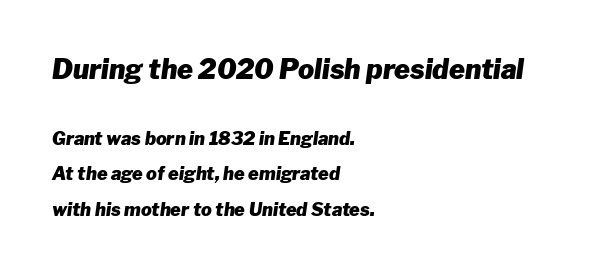
Q: Is the text bold? A: Yes.
Q: Is the text italic (slanted)? A: Yes, it leans right by about 8 degrees.
Q: Is the text underlined? A: No.
Q: How is the paragraph aligned? A: Left-aligned.
Q: Is the spacing between letters normal or unusually wide? A: Normal.
Q: Is the spacing between lines tight, normal or loose? A: Loose.
Q: Which block of text is set in a larger size, the first (top) or the second (bottom)? A: The first (top) one.
